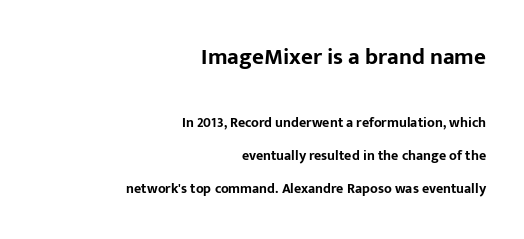
Q: Is the text bold? A: Yes.
Q: Is the text italic (slanted)? A: No, it is upright.
Q: Is the text underlined? A: No.
Q: How is the paragraph aligned? A: Right-aligned.
Q: Is the spacing between letters normal or unusually wide? A: Normal.
Q: Is the spacing between lines tight, normal or loose? A: Loose.
Q: Which block of text is set in a larger size, the first (top) or the second (bottom)? A: The first (top) one.
